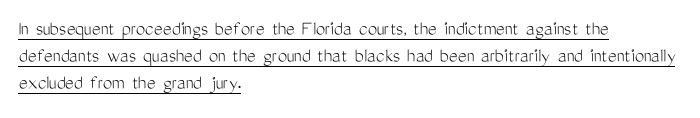
The image shows 21 px text type, upright; set left-aligned, normal line spacing (1.29x), normal letter spacing, underlined.
